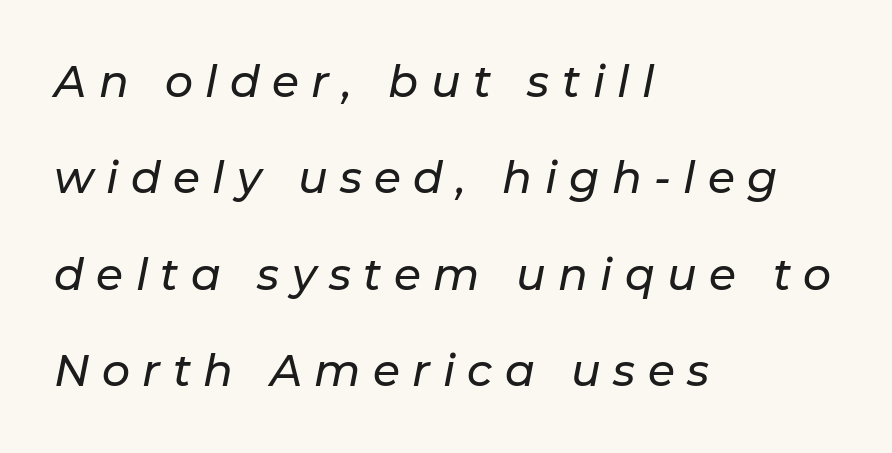
Q: Is the text italic (slanted)? A: Yes, it leans right by about 11 degrees.
Q: Is the text underlined? A: No.
Q: How is the paragraph aligned? A: Left-aligned.
Q: Is the spacing between letters normal or unusually wide? A: Unusually wide.
Q: Is the spacing between lines tight, normal or loose? A: Loose.
Q: Width (condensed, normal, or wide)? A: Normal.
Q: Stroke contrast? A: Low.
Q: x-height? A: Medium.
Q: Monospaced? A: No.
